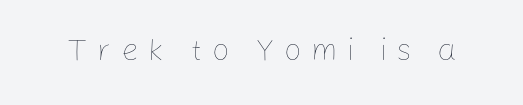
The image shows 31 px thin type, upright; set unusually wide letter spacing (+0.3 em), not underlined; low stroke contrast and a medium x-height.
